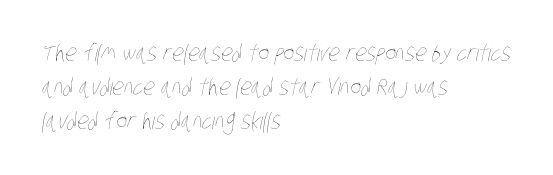
{"bold": "no", "underline": "no", "align": "left", "line_spacing": "normal", "line_spacing_ratio": 1.48, "letter_spacing": "normal", "letter_spacing_em": 0.0, "glyph_px": 23}
